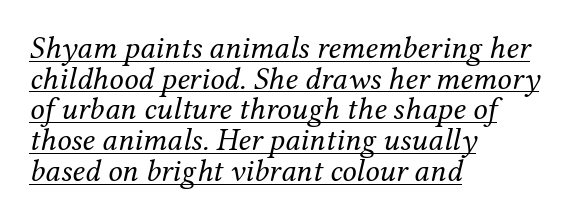
Does extra space separate the letters? No, they use regular spacing. The letters advance in unequal steps, a hallmark of proportional type. Yep, that's italic — everything's leaning. Quick note: underline on. Serifs: yes, visible at the terminals of the letterforms. No extra ink here — the face is not bold.
